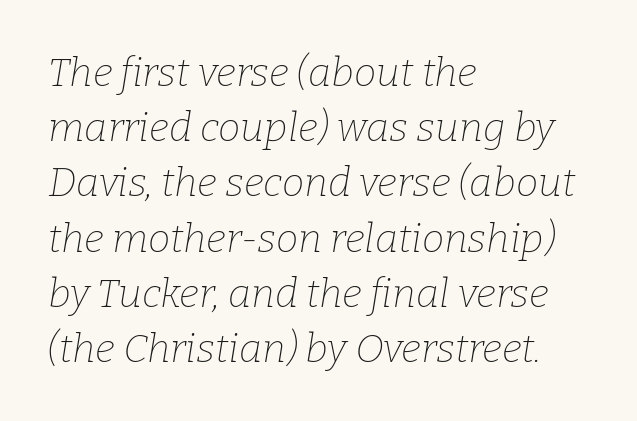
Q: Is the text bold? A: No.
Q: Is the text italic (slanted)? A: Yes, it leans right by about 9 degrees.
Q: Is the typeface a serif or a sans-serif typeface? A: Serif.
Q: Is the text underlined? A: No.
Q: How is the paragraph aligned? A: Left-aligned.
Q: Is the spacing between letters normal or unusually wide? A: Normal.
Q: Is the spacing between lines tight, normal or loose? A: Normal.
Q: Width (condensed, normal, or wide)? A: Normal.
Q: Stroke contrast? A: Low.
Q: x-height? A: Medium.
Q: Monospaced? A: No.
